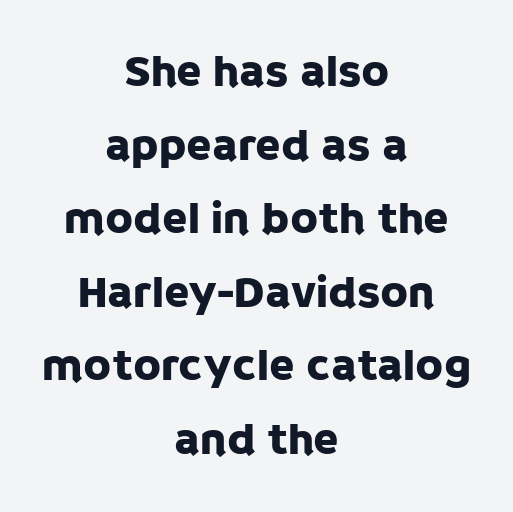
The image shows 46 px sans-serif type, upright; set centered, normal line spacing (1.6x), normal letter spacing, not underlined; low stroke contrast and a large x-height.
